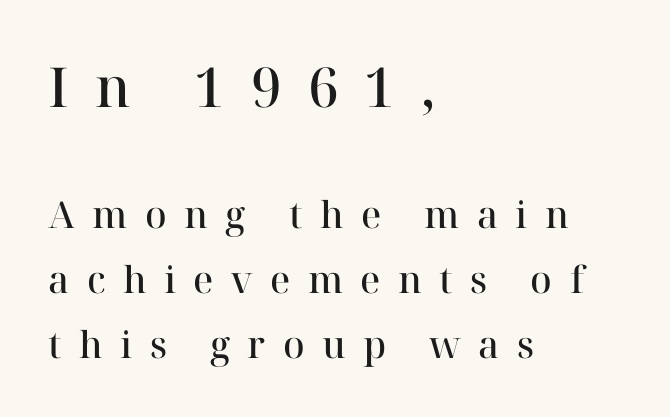
Q: Is the text bold? A: Semi-bold.
Q: Is the text italic (slanted)? A: No, it is upright.
Q: Is the typeface a serif or a sans-serif typeface? A: Serif.
Q: Is the text underlined? A: No.
Q: How is the paragraph aligned? A: Left-aligned.
Q: Is the spacing between letters normal or unusually wide? A: Unusually wide.
Q: Which block of text is set in a larger size, the first (top) or the second (bottom)? A: The first (top) one.
Q: Width (condensed, normal, or wide)? A: Normal.
Q: Stroke contrast? A: High.
Q: x-height? A: Medium.
Q: Monospaced? A: No.
